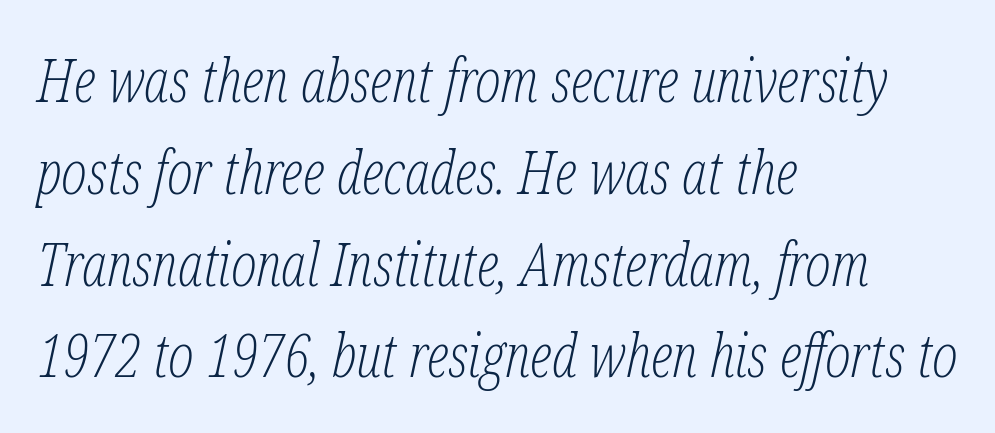
The image shows 60 px light, condensed serif type, italic (leaning right); set left-aligned, normal line spacing (1.53x), normal letter spacing, not underlined; low stroke contrast and a medium x-height.
